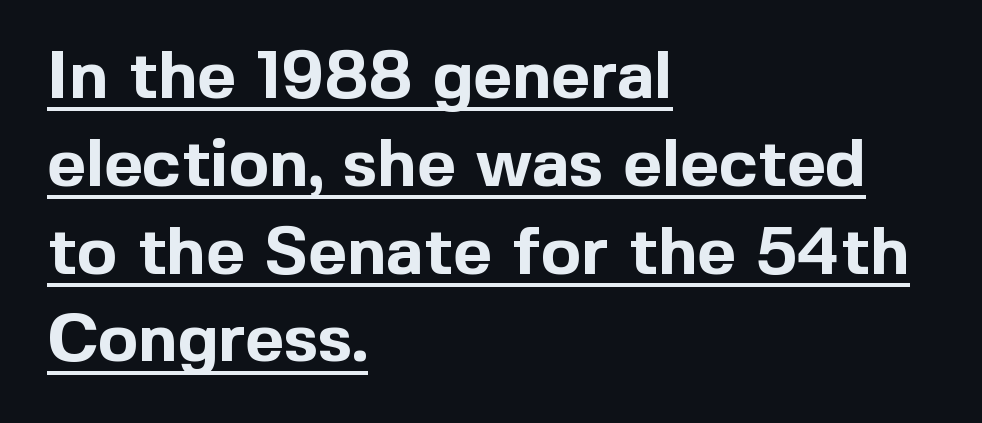
The ragged edge is on the right, which tells us the setting is flush left. The face used here is proportionally spaced, like ordinary book or web type. The gaps between neighbouring characters are ordinary and unremarkable. The text was rendered using a sans face with plain stroke endings. The axis of the letterforms is exactly vertical. The lettering is marked with a stroke running underneath it.
